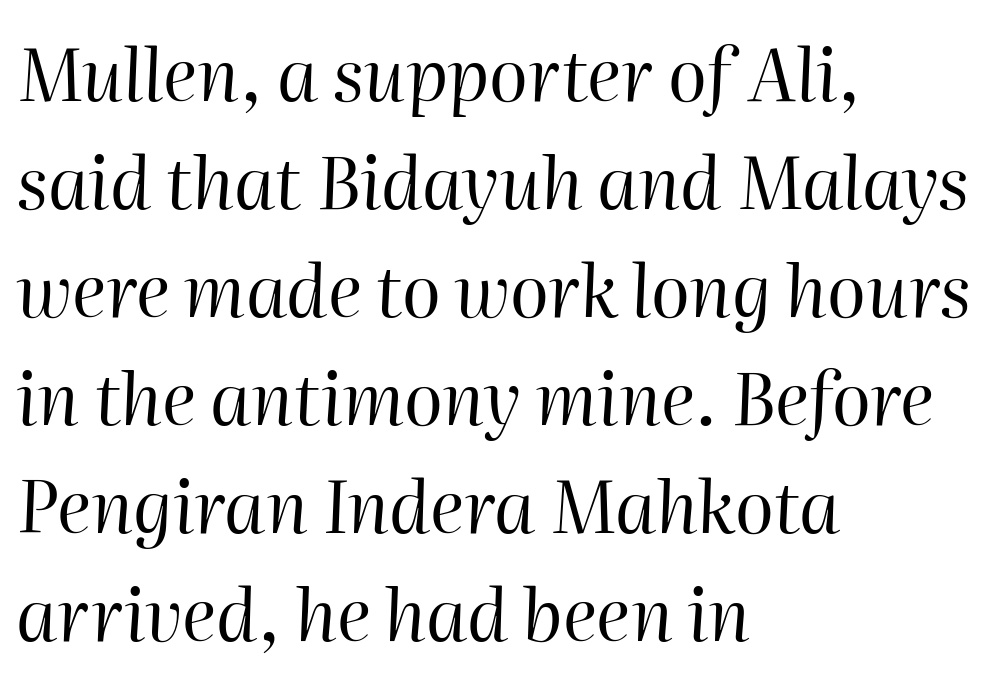
{"italic": "yes", "lean": "right", "slant_degrees": 2, "bold": "no", "weight": "regular", "width": "normal", "stroke_contrast": "high", "x_height": "medium", "monospaced": "no", "underline": "no", "align": "left", "line_spacing": "normal", "line_spacing_ratio": 1.5, "letter_spacing": "normal", "letter_spacing_em": 0.0, "glyph_px": 72}
